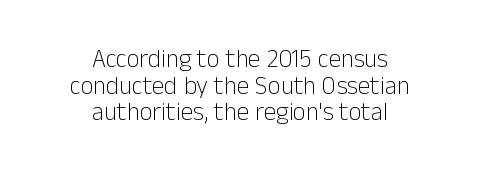
Check the space under the baseline: it is left empty. The strokes are not fattened; the text isn't bold. Compared with a flush-left layout, this one balances lines on the center instead. The passage shown stacks its lines with hardly any gap. How are the letters spaced? Ordinarily, with no added tracking. Nope, not italic — everything's standing straight.
